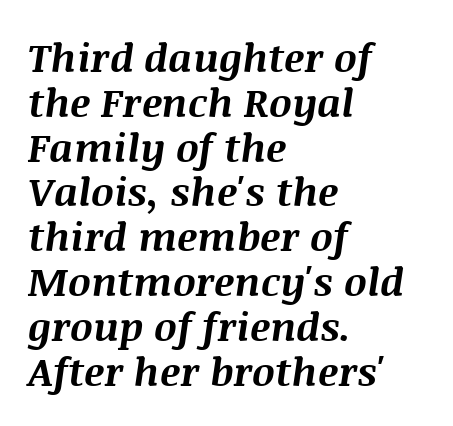
The image shows 40 px bold type, italic (leaning right); set left-aligned, tight line spacing (1.12x), normal letter spacing, not underlined; medium stroke contrast and a large x-height.
